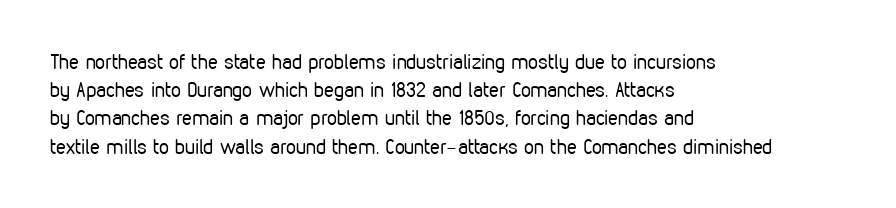
Nobody drew a line under any word here. When letters stand straight like this, we call the style roman or upright. The lines sit at an ordinary, default distance from one another. Summary of weight: not heavy and not bold.
